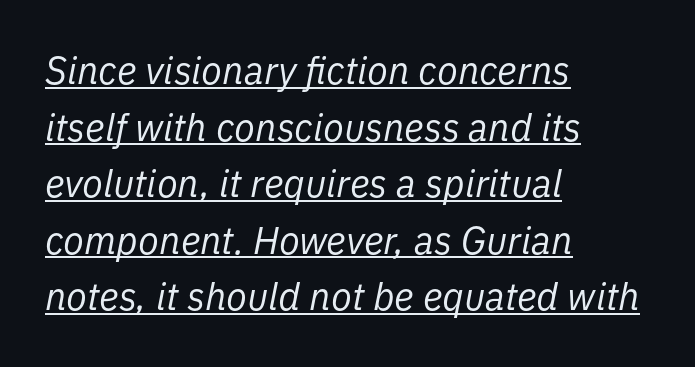
Q: Is the text bold? A: No.
Q: Is the text italic (slanted)? A: Yes, it leans right by about 11 degrees.
Q: Is the text underlined? A: Yes.
Q: How is the paragraph aligned? A: Left-aligned.
Q: Is the spacing between letters normal or unusually wide? A: Normal.
Q: Is the spacing between lines tight, normal or loose? A: Normal.
Q: Width (condensed, normal, or wide)? A: Normal.
Q: Stroke contrast? A: Low.
Q: x-height? A: Medium.
Q: Monospaced? A: No.
